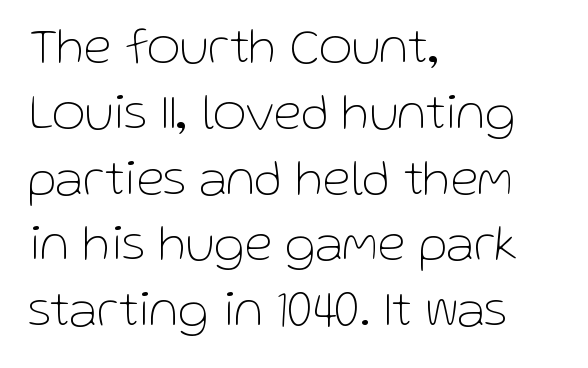
Q: Is the text bold? A: No.
Q: Is the text italic (slanted)? A: No, it is upright.
Q: Is the typeface a serif or a sans-serif typeface? A: Sans-serif.
Q: Is the text underlined? A: No.
Q: How is the paragraph aligned? A: Left-aligned.
Q: Is the spacing between letters normal or unusually wide? A: Normal.
Q: Is the spacing between lines tight, normal or loose? A: Normal.
Q: Width (condensed, normal, or wide)? A: Normal.
Q: Stroke contrast? A: Low.
Q: x-height? A: Medium.
Q: Monospaced? A: No.
